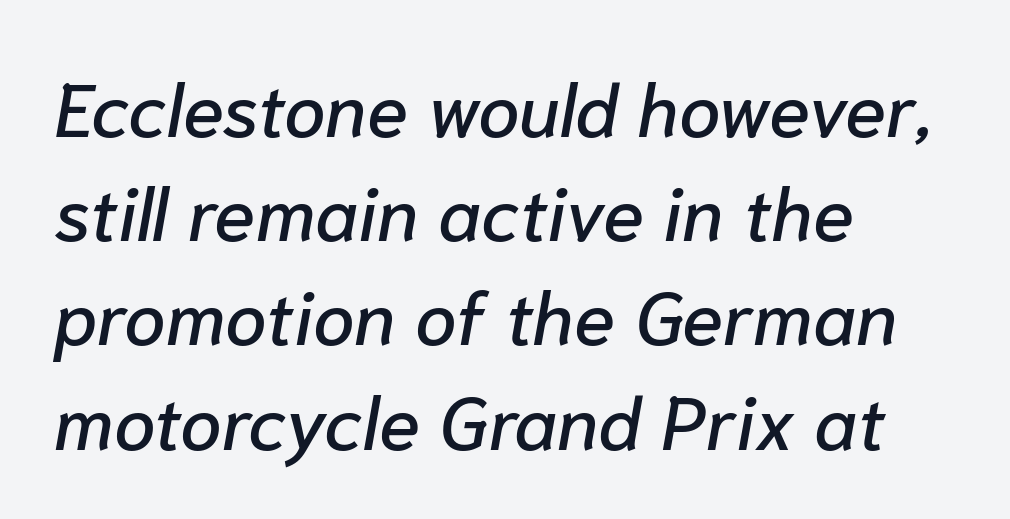
Q: Is the text italic (slanted)? A: Yes, it leans right by about 10 degrees.
Q: Is the text underlined? A: No.
Q: How is the paragraph aligned? A: Left-aligned.
Q: Is the spacing between letters normal or unusually wide? A: Normal.
Q: Is the spacing between lines tight, normal or loose? A: Normal.
Q: Width (condensed, normal, or wide)? A: Normal.
Q: Stroke contrast? A: Low.
Q: x-height? A: Medium.
Q: Monospaced? A: No.
